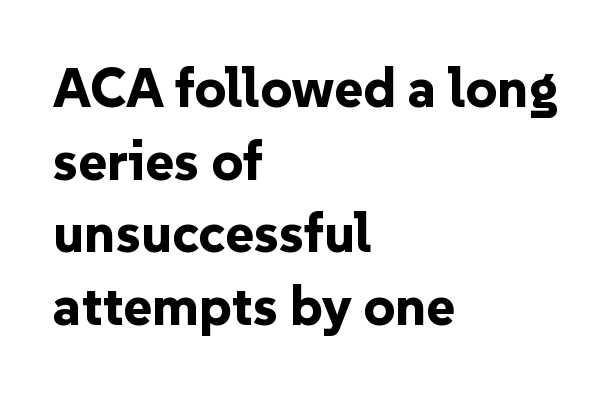
Rows of type keep a routine distance in the vertical direction. Its strokes are broad and dark, the hallmark of bold type. Note the varied advance widths — an 'i' is clearly narrower than an 'm'. Each word holds together tightly as a unit, with standard inter-letter gaps. Casual observation: everything's shoved over to the left. Grotesque or geometric, the face here clearly has no serifs.
